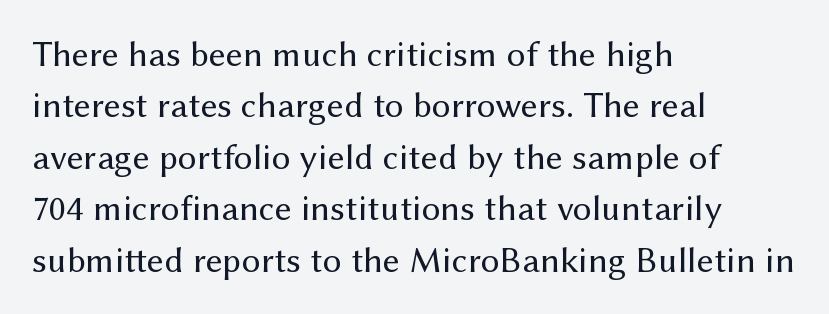
{"serif": "no", "italic": "no", "bold": "no", "weight": "regular", "width": "normal", "stroke_contrast": "medium", "x_height": "medium", "monospaced": "no", "underline": "no", "align": "left", "line_spacing": "normal", "line_spacing_ratio": 1.39, "letter_spacing": "normal", "letter_spacing_em": 0.0, "glyph_px": 37}
